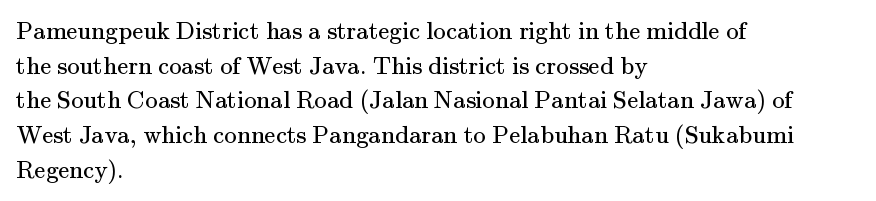
The image shows 25 px text type, upright; set left-aligned, normal line spacing (1.39x), normal letter spacing, not underlined.
